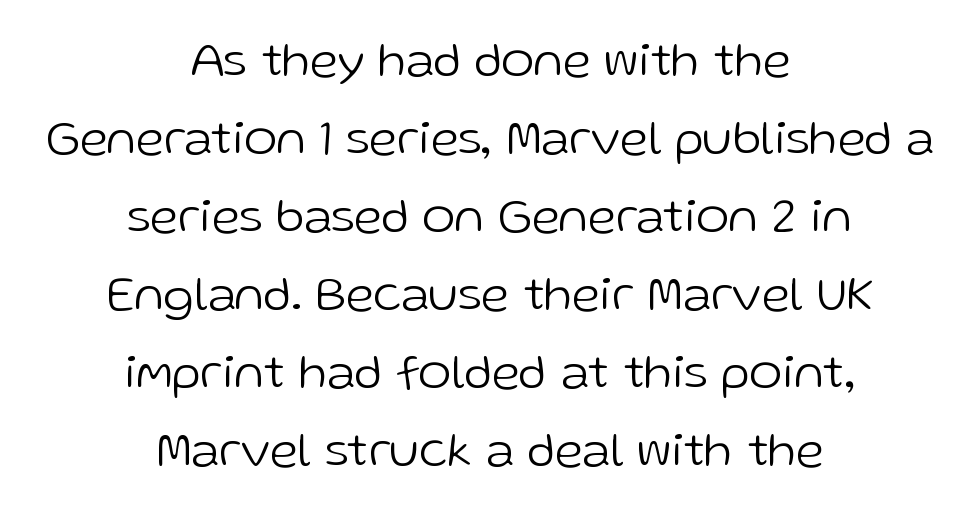
Q: Is the text bold? A: No.
Q: Is the text italic (slanted)? A: No, it is upright.
Q: Is the typeface a serif or a sans-serif typeface? A: Sans-serif.
Q: Is the text underlined? A: No.
Q: How is the paragraph aligned? A: Centered.
Q: Is the spacing between letters normal or unusually wide? A: Normal.
Q: Is the spacing between lines tight, normal or loose? A: Normal.
Q: Width (condensed, normal, or wide)? A: Normal.
Q: Stroke contrast? A: Low.
Q: x-height? A: Medium.
Q: Monospaced? A: No.
